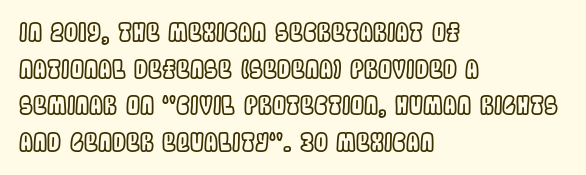
Q: Is the text italic (slanted)? A: No, it is upright.
Q: Is the text underlined? A: No.
Q: How is the paragraph aligned? A: Left-aligned.
Q: Is the spacing between letters normal or unusually wide? A: Normal.
Q: Is the spacing between lines tight, normal or loose? A: Normal.
